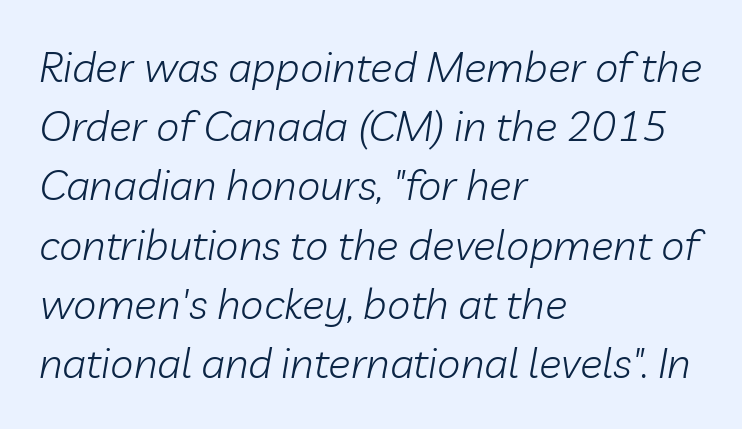
The image shows 42 px light type, italic (leaning right); set left-aligned, normal line spacing (1.41x), normal letter spacing, not underlined; low stroke contrast and a medium x-height.
